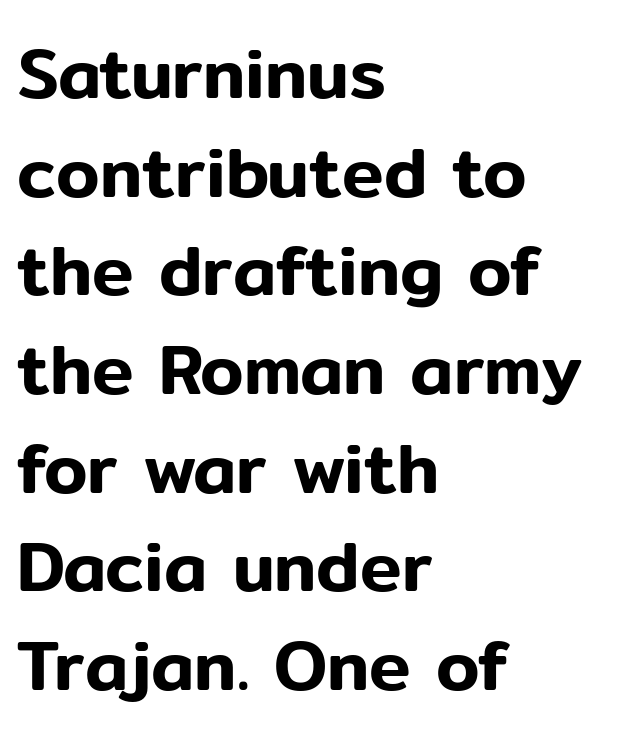
The image shows 70 px sans-serif type, upright; set left-aligned, normal line spacing (1.41x), normal letter spacing, not underlined; low stroke contrast and a medium x-height.
